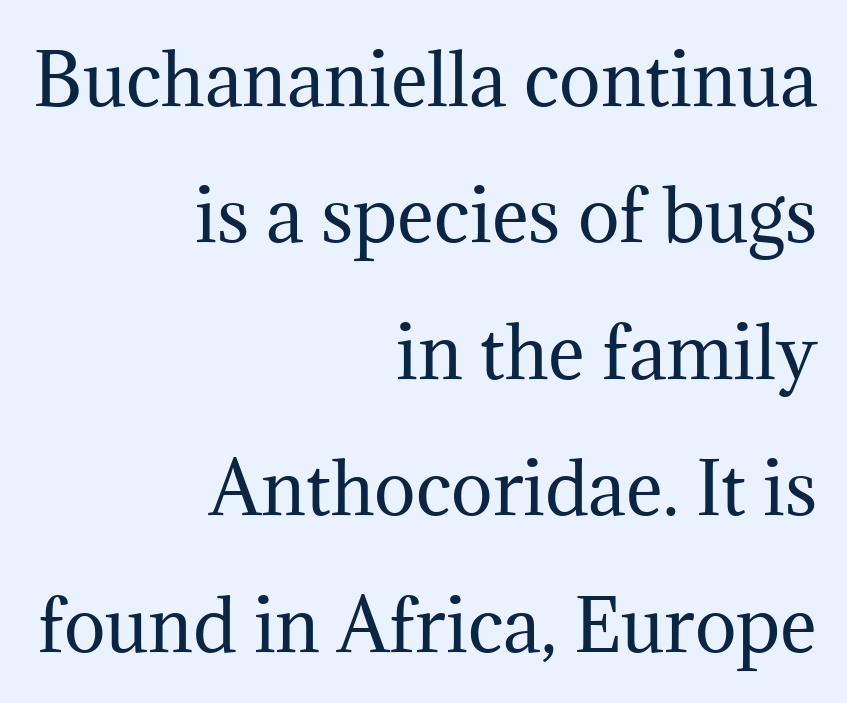
This sample uses plain, unmodified letter spacing. Descenders hang freely into open space. Is this a heavy cut? Hardly; it is regular or lighter. Does the type have serifs? Yes, each stem ends in a small foot. In terms of posture, this sample is upright.
